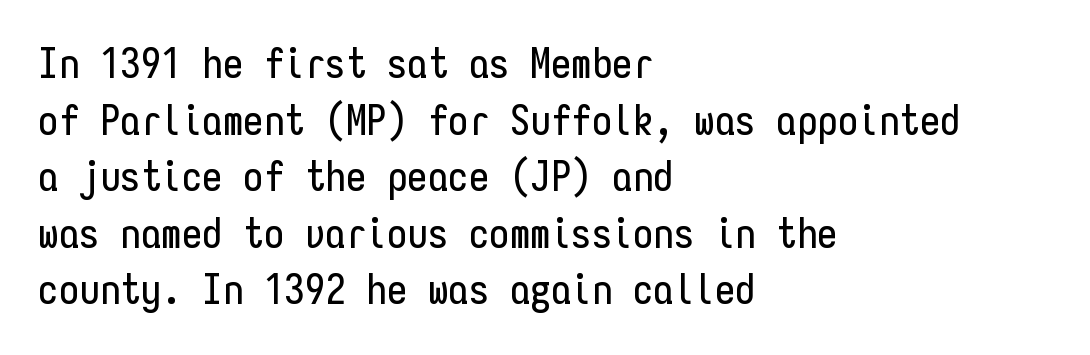
In terms of leading, this rendering sits right in the middle. The specimen omits any rule beneath the text block's lines. Tall strokes in this sample are plumb rather than angled. The passage shown is typed in a monospace face where columns stay perfectly aligned. Reading down the block, your eye returns to a fixed left position each line.
